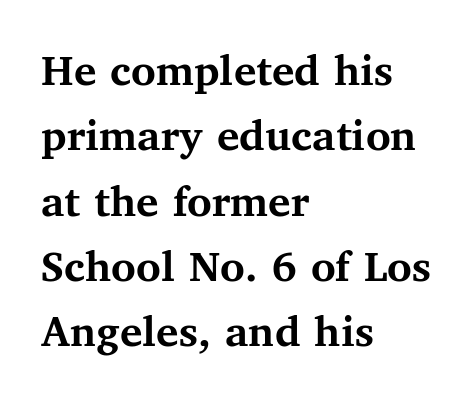
How would I describe the line gaps? Plain and ordinary. Unlike a clean sans, this face finishes its strokes with serifs. Short and long lines alike share a common starting point at left. The rendering uses natural spacing where letterforms have individual widths.
